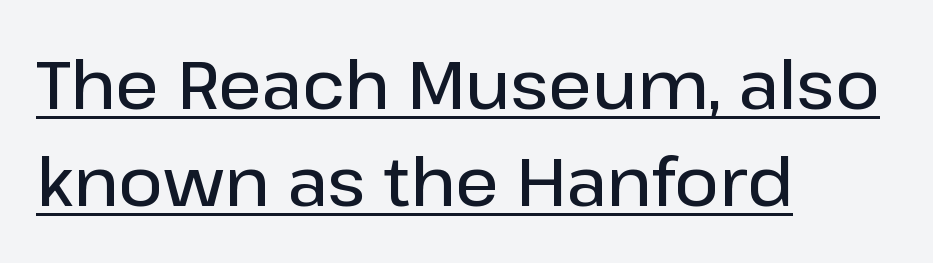
Left-aligned paragraph, ragged on the right. In terms of posture, this sample is upright. These characters rest on top of a visible drawn line. In terms of leading, this rendering sits right in the middle. This is the in-between weight designers call semibold or demi. The gaps between neighbouring characters are ordinary and unremarkable.
